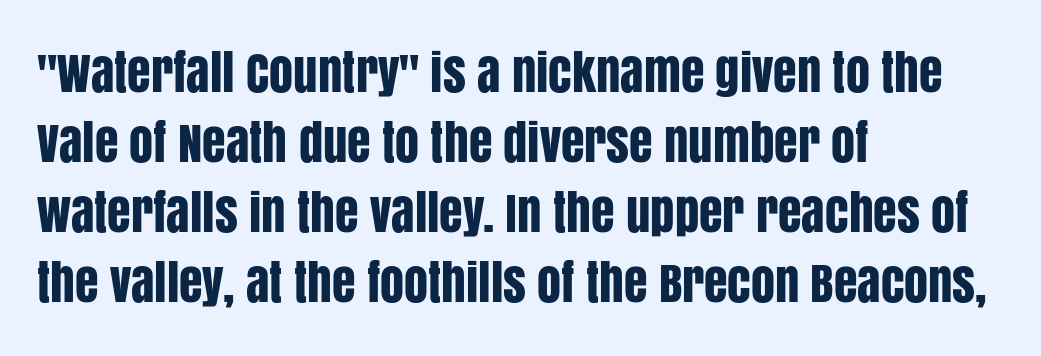
{"serif": "no", "italic": "no", "width": "condensed", "stroke_contrast": "low", "x_height": "large", "monospaced": "no", "underline": "no", "align": "left", "line_spacing": "normal", "line_spacing_ratio": 1.46, "letter_spacing": "normal", "letter_spacing_em": 0.0, "glyph_px": 48}
